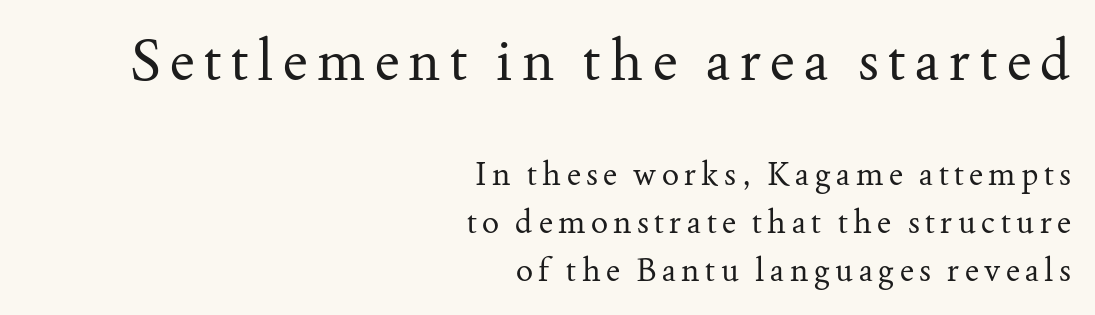
The image shows 56 px regular-weight serif type, upright; set right-aligned, normal line spacing (1.5x), not underlined; the first (top) block is 1.75x larger; medium stroke contrast and a small x-height.
